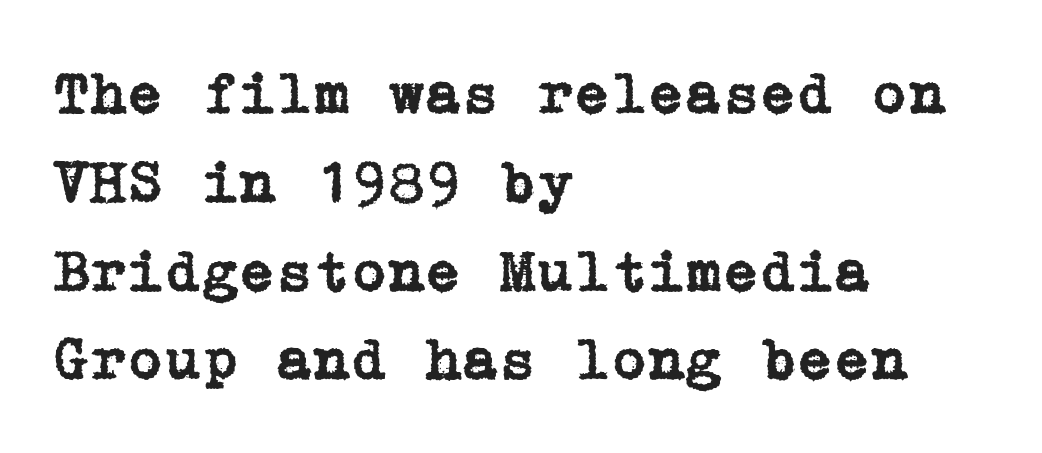
{"serif": "yes", "italic": "no", "width": "normal", "stroke_contrast": "low", "x_height": "medium", "underline": "no", "align": "left", "line_spacing": "normal", "line_spacing_ratio": 1.48, "letter_spacing": "normal", "letter_spacing_em": 0.0, "glyph_px": 60}
